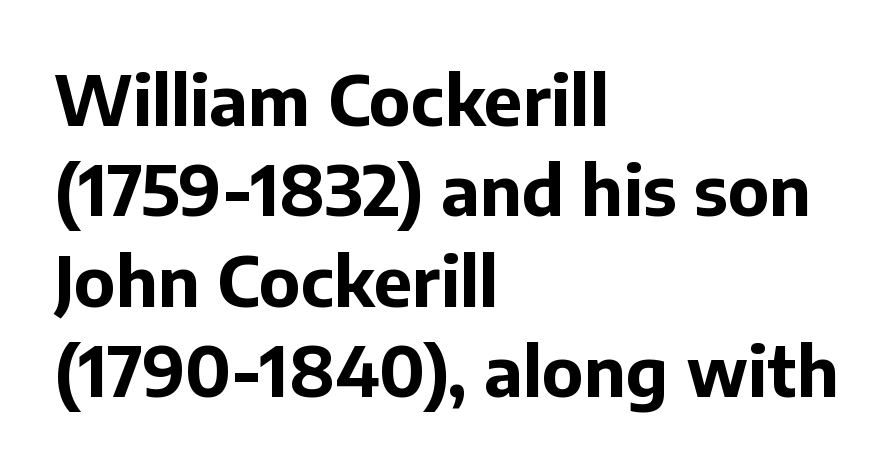
Q: Is the text bold? A: Yes.
Q: Is the text italic (slanted)? A: No, it is upright.
Q: Is the typeface a serif or a sans-serif typeface? A: Sans-serif.
Q: Is the text underlined? A: No.
Q: How is the paragraph aligned? A: Left-aligned.
Q: Is the spacing between letters normal or unusually wide? A: Normal.
Q: Is the spacing between lines tight, normal or loose? A: Normal.
Q: Width (condensed, normal, or wide)? A: Normal.
Q: Stroke contrast? A: Low.
Q: x-height? A: Medium.
Q: Monospaced? A: No.
